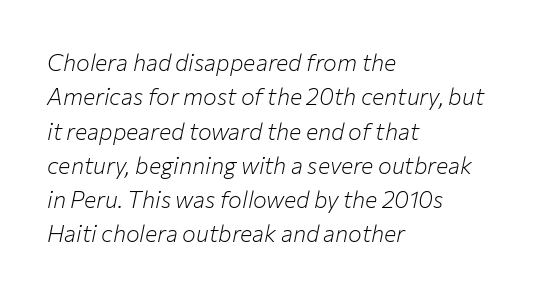
Q: Is the text bold? A: No.
Q: Is the text italic (slanted)? A: Yes, it leans right by about 12 degrees.
Q: Is the text underlined? A: No.
Q: How is the paragraph aligned? A: Left-aligned.
Q: Is the spacing between letters normal or unusually wide? A: Normal.
Q: Is the spacing between lines tight, normal or loose? A: Normal.
